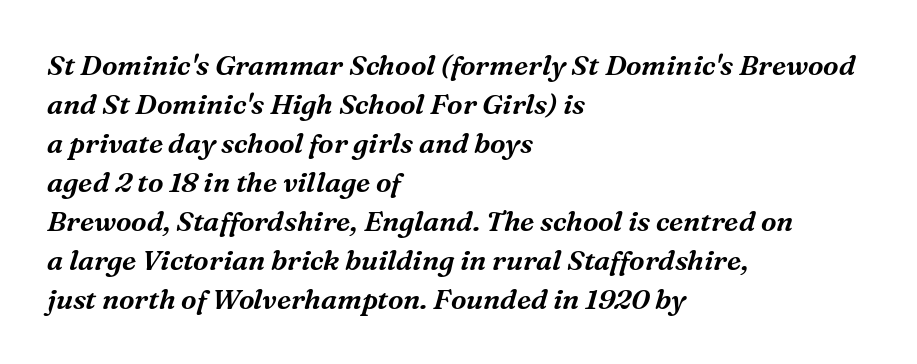
{"serif": "yes", "italic": "yes", "lean": "right", "slant_degrees": 16, "width": "normal", "stroke_contrast": "medium", "x_height": "medium", "monospaced": "no", "underline": "no", "align": "left", "line_spacing": "normal", "line_spacing_ratio": 1.39, "letter_spacing": "normal", "letter_spacing_em": 0.0, "glyph_px": 28}
